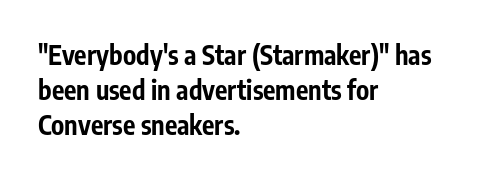
The image shows 26 px bold type, upright; set left-aligned, normal line spacing (1.35x), normal letter spacing, not underlined.
